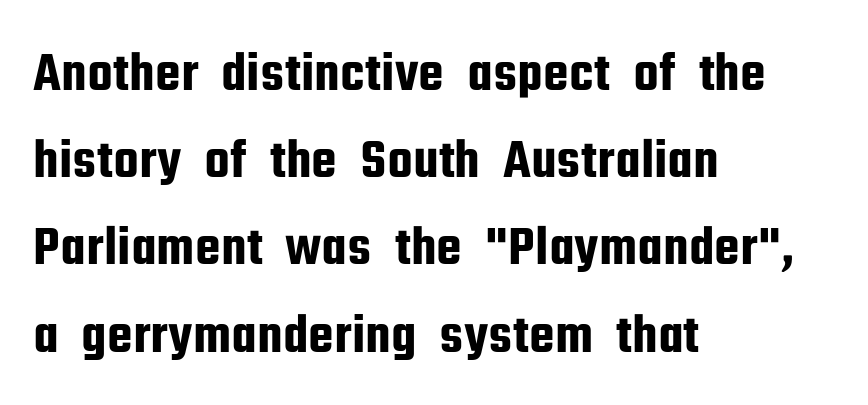
{"serif": "no", "italic": "no", "width": "condensed", "stroke_contrast": "low", "x_height": "medium", "monospaced": "no", "underline": "no", "align": "left", "line_spacing": "normal", "line_spacing_ratio": 1.53, "letter_spacing": "normal", "letter_spacing_em": 0.0, "glyph_px": 57}
